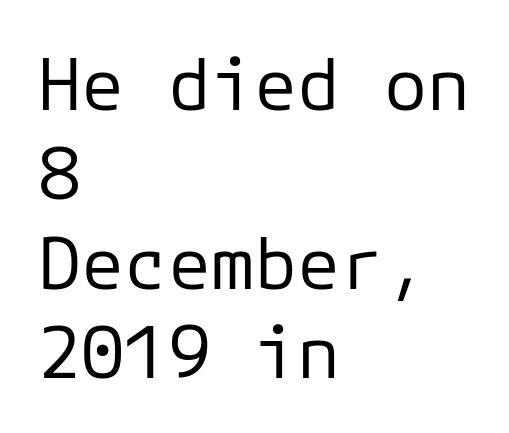
The rendering uses typewriter-style spacing with identical character cells. The space directly below the letters is spotless. The axis of the letterforms is exactly vertical. No feet cap the strokes, marking this as sans-serif type.
